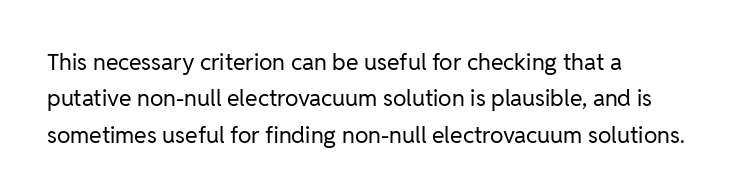
{"italic": "no", "bold": "no", "underline": "no", "align": "left", "line_spacing": "normal", "line_spacing_ratio": 1.58, "letter_spacing": "normal", "letter_spacing_em": 0.0, "glyph_px": 23}
